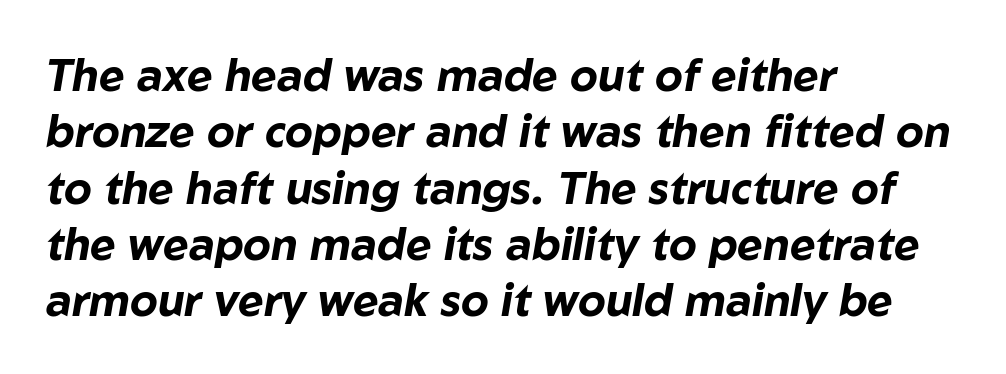
{"italic": "yes", "lean": "right", "slant_degrees": 10, "bold": "yes", "weight": "bold", "width": "normal", "stroke_contrast": "low", "x_height": "medium", "monospaced": "no", "underline": "no", "align": "left", "line_spacing": "normal", "line_spacing_ratio": 1.28, "letter_spacing": "normal", "letter_spacing_em": 0.0, "glyph_px": 44}
